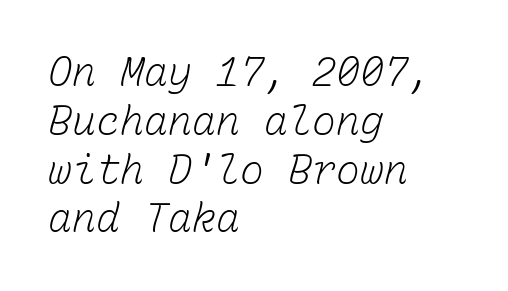
The passage shown is typed in a monospace face where columns stay perfectly aligned. Does extra space separate the letters? No, they use regular spacing. Is the type heavy? It reads as light-to-regular instead. Words float on clear page, feet unadorned. Short and long lines alike share a common starting point at left.
